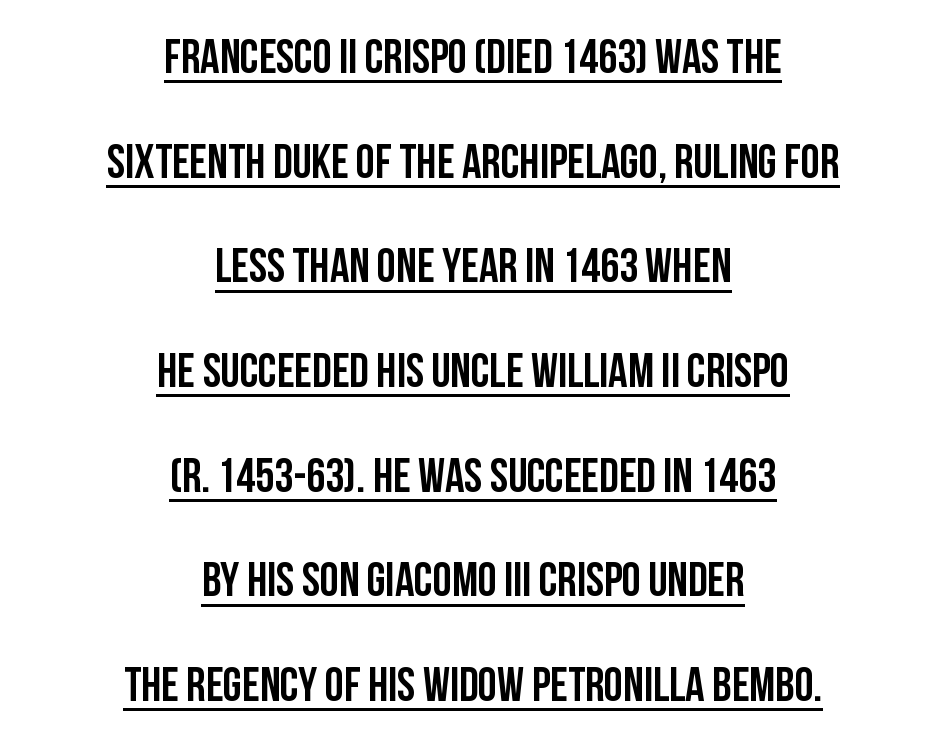
{"serif": "no", "italic": "no", "bold": "yes", "weight": "semibold", "width": "condensed", "stroke_contrast": "low", "x_height": "large", "monospaced": "no", "underline": "yes", "align": "center", "line_spacing": "loose", "line_spacing_ratio": 2.18, "letter_spacing": "normal", "letter_spacing_em": 0.0, "glyph_px": 48}
